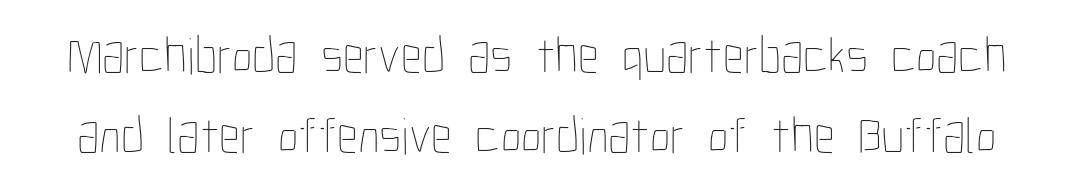
The image shows 52 px thin, condensed type, upright; set normal line spacing (1.54x), normal letter spacing, not underlined; low stroke contrast and a medium x-height.
